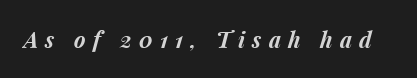
The rendering uses a bold face; every stroke is thick and dark. Short note: letters widely spaced. The passage shown is not underscored anywhere. Does the lettering tilt? It does — this is italic.
